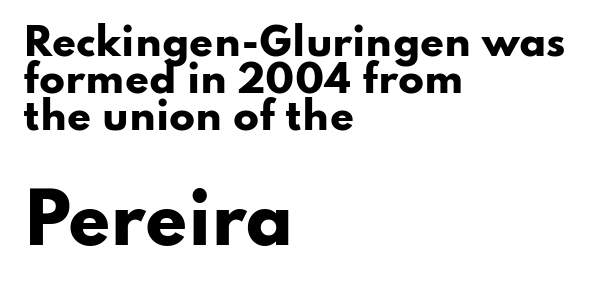
{"serif": "no", "italic": "no", "bold": "yes", "weight": "heavy", "width": "wide", "stroke_contrast": "low", "x_height": "small", "monospaced": "no", "underline": "no", "align": "left", "line_spacing": "tight", "line_spacing_ratio": 0.97, "letter_spacing": "normal", "letter_spacing_em": 0.0, "larger_block": "second", "size_ratio": 1.76, "glyph_px": 67}
